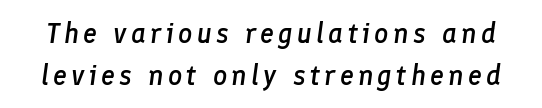
Q: Is the text bold? A: Semi-bold.
Q: Is the text italic (slanted)? A: Yes, it leans right by about 8 degrees.
Q: Is the text underlined? A: No.
Q: Is the spacing between lines tight, normal or loose? A: Normal.
Q: Width (condensed, normal, or wide)? A: Normal.
Q: Stroke contrast? A: Low.
Q: x-height? A: Medium.
Q: Monospaced? A: No.
